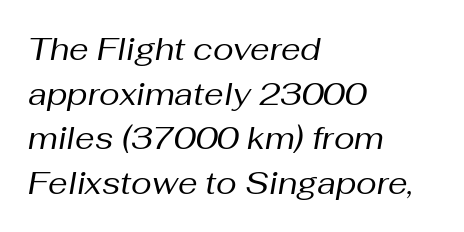
Letters have the restrained weight of plain body copy at most. All the whitespace from short lines collects on the right. Spacing between characters is what you'd get straight out of the box. The specimen omits any rule beneath the text block's lines. Baseline-to-baseline distance is the conventional proportion of letter height. Italic? Definitely — the glyphs are oblique.
